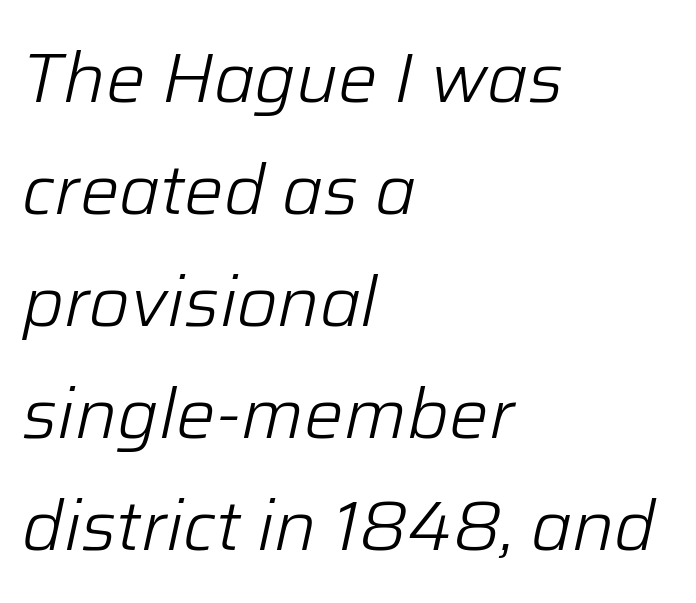
Q: Is the text bold? A: No.
Q: Is the text italic (slanted)? A: Yes, it leans right by about 12 degrees.
Q: Is the text underlined? A: No.
Q: How is the paragraph aligned? A: Left-aligned.
Q: Is the spacing between letters normal or unusually wide? A: Normal.
Q: Is the spacing between lines tight, normal or loose? A: Normal.
Q: Width (condensed, normal, or wide)? A: Normal.
Q: Stroke contrast? A: Low.
Q: x-height? A: Medium.
Q: Monospaced? A: No.
